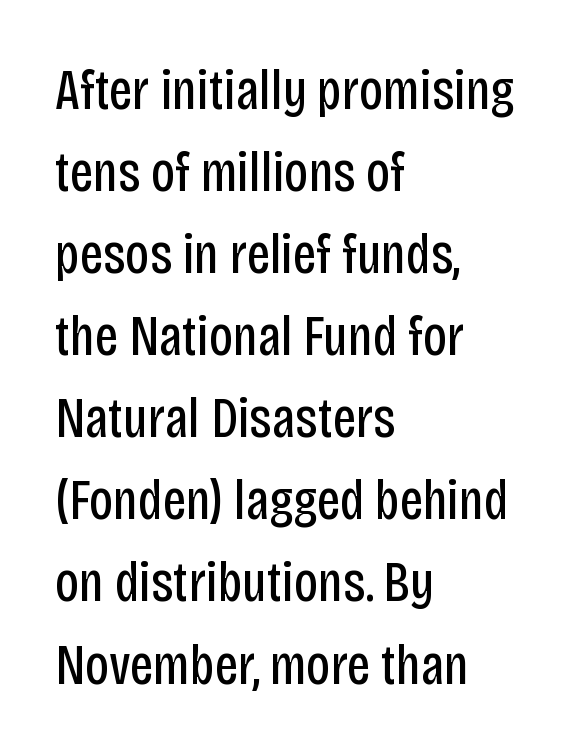
The image shows 57 px regular-weight, condensed sans-serif type, upright; set left-aligned, normal line spacing (1.44x), normal letter spacing, not underlined; low stroke contrast and a large x-height.
